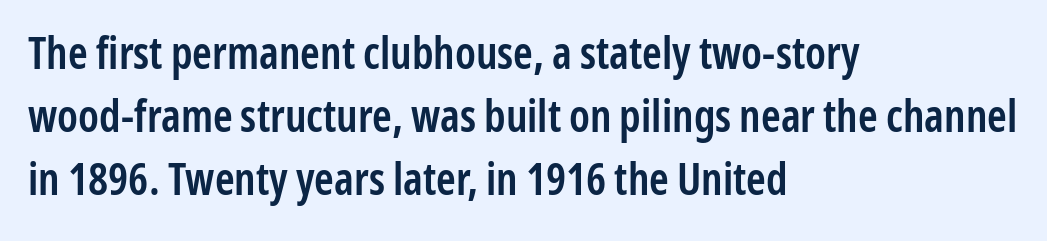
Q: Is the text bold? A: Semi-bold.
Q: Is the text italic (slanted)? A: No, it is upright.
Q: Is the typeface a serif or a sans-serif typeface? A: Sans-serif.
Q: Is the text underlined? A: No.
Q: How is the paragraph aligned? A: Left-aligned.
Q: Is the spacing between letters normal or unusually wide? A: Normal.
Q: Is the spacing between lines tight, normal or loose? A: Normal.
Q: Width (condensed, normal, or wide)? A: Condensed.
Q: Stroke contrast? A: Low.
Q: x-height? A: Medium.
Q: Monospaced? A: No.
